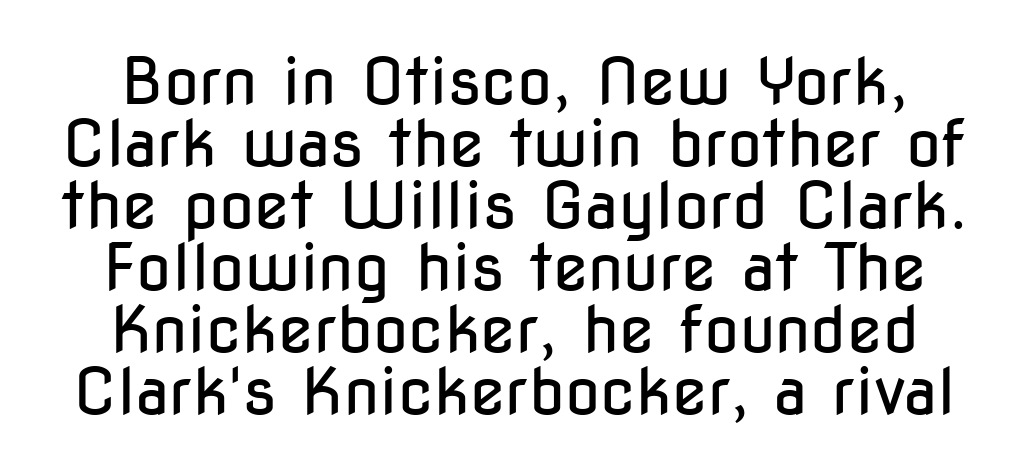
The image shows 64 px regular-weight, condensed sans-serif type, upright; set tight line spacing (0.97x), normal letter spacing, not underlined; low stroke contrast and a medium x-height.
